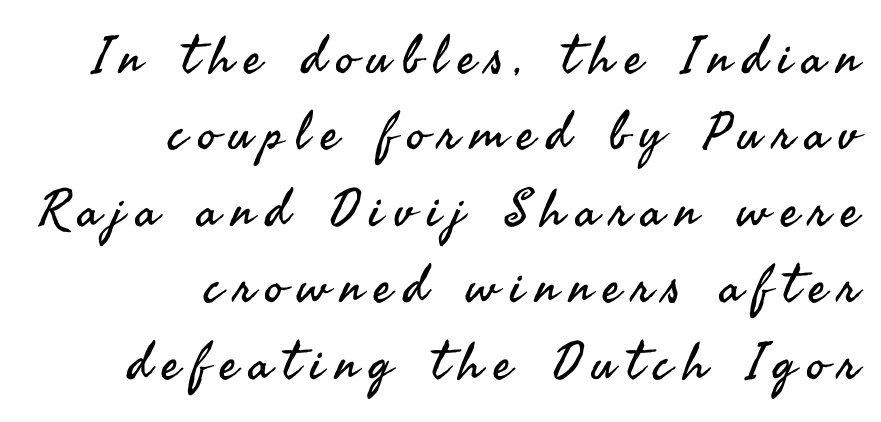
The compositor pushed each line to the right boundary. Do the characters align in a grid? No, the font is proportional. Observe the absence of serifs on each vertical stroke in this sample. Each stroke keeps to a modest, everyday thickness or less.
